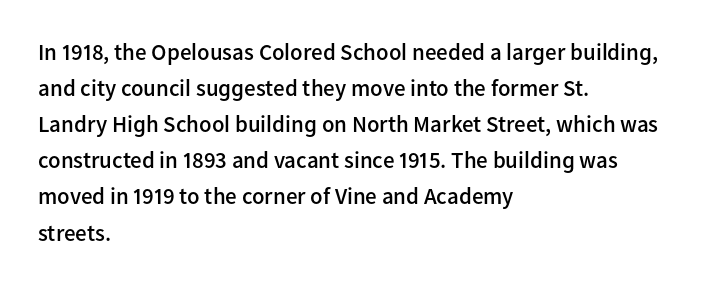
All the whitespace from short lines collects on the right. The space between consecutive lines is moderate. The type is set solid horizontally, with unmodified tracking. Does the lettering tilt? It doesn't — this is upright. Is the type bold? Partly — it's a semibold, heavier than regular but not fully bold.
